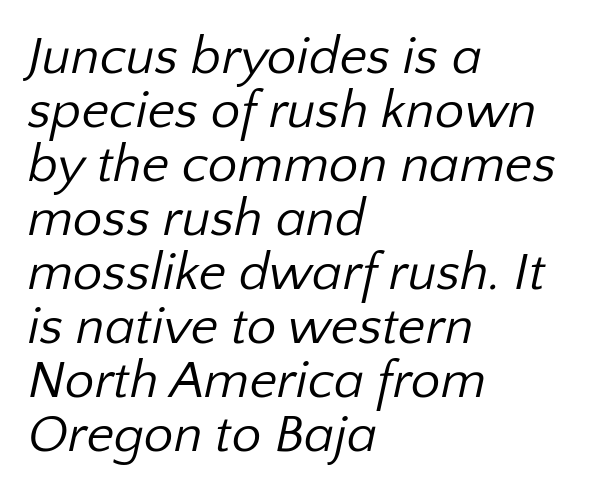
{"serif": "no", "bold": "no", "weight": "regular", "width": "normal", "stroke_contrast": "low", "x_height": "medium", "monospaced": "no", "underline": "no", "align": "left", "line_spacing": "tight", "line_spacing_ratio": 1.02, "letter_spacing": "normal", "letter_spacing_em": 0.0, "glyph_px": 53}
